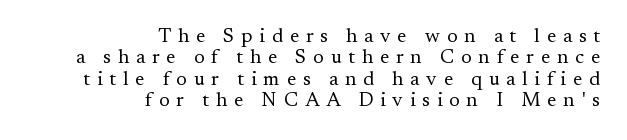
Q: Is the text bold? A: No.
Q: Is the text italic (slanted)? A: No, it is upright.
Q: Is the text underlined? A: No.
Q: How is the paragraph aligned? A: Right-aligned.
Q: Is the spacing between letters normal or unusually wide? A: Unusually wide.
Q: Is the spacing between lines tight, normal or loose? A: Tight.
